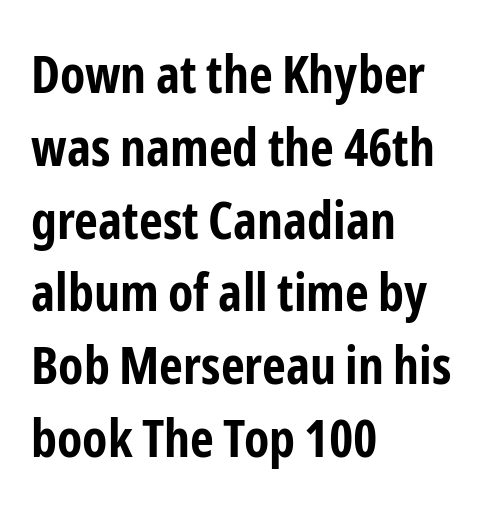
Proportional: the letters do not fall into vertical columns. How would I describe the line gaps? Plain and ordinary. The specimen reads as upright at a glance. The face used here is a sans, in the tradition of grotesques and geometrics. Compared with an ordinary text face, these strokes are far heavier — a full bold. Descender tails drop into unmarked territory.
